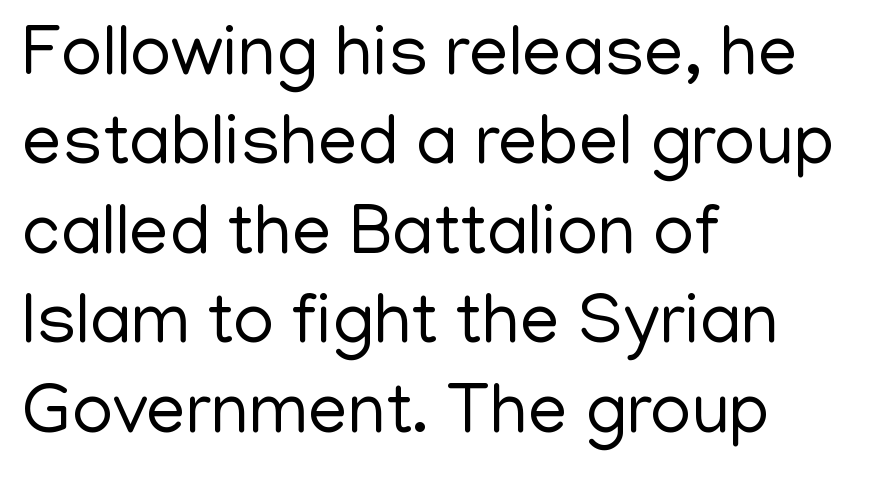
This sample keeps an unexceptional amount of space between lines. This reads as an unemphasized weight, regular at the heaviest. Characters remain perfectly vertical along every line. Each letter keeps its own natural width here, so spacing adapts to shape. The passage shown has conventional tracking throughout. This sample is left-justified, so line endings fall wherever the words run out.
